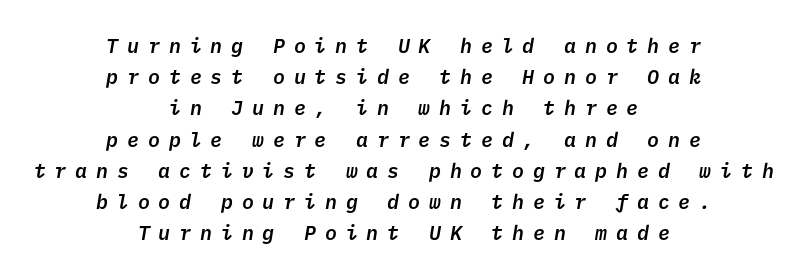
Q: Is the text bold? A: Semi-bold.
Q: Is the text underlined? A: No.
Q: How is the paragraph aligned? A: Centered.
Q: Is the spacing between letters normal or unusually wide? A: Unusually wide.
Q: Is the spacing between lines tight, normal or loose? A: Normal.
